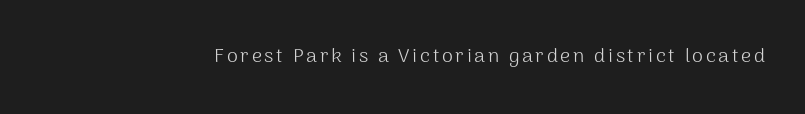
The type sits square on the baseline with zero lean. The strip under each line holds only bare page. Is the stroke heavy? The answer is a plain regular-or-lighter.
